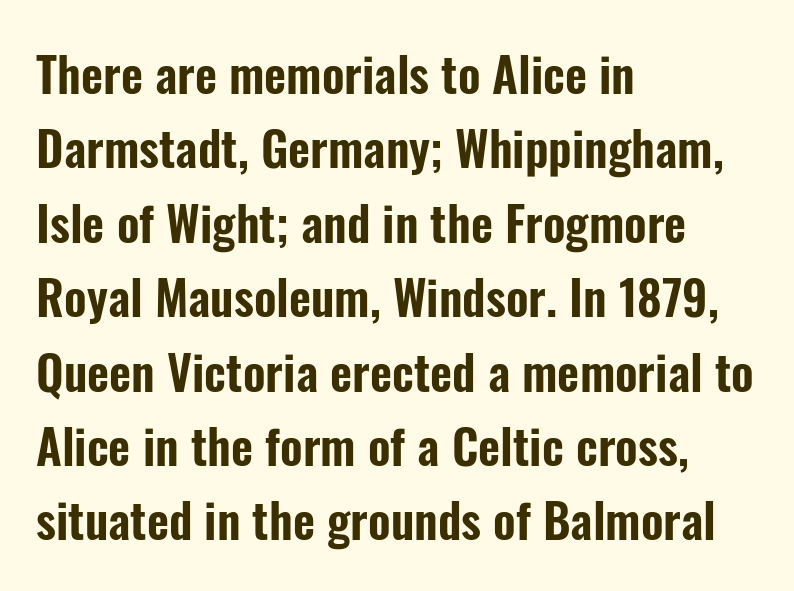
Do the characters align in a grid? No, the font is proportional. Classification — sans serif. The words here are not underlined. Successive baselines arrive at the customary interval. Does the lettering tilt? It doesn't — this is upright. Notice how the passage keeps a crisp vertical edge on the left only.
